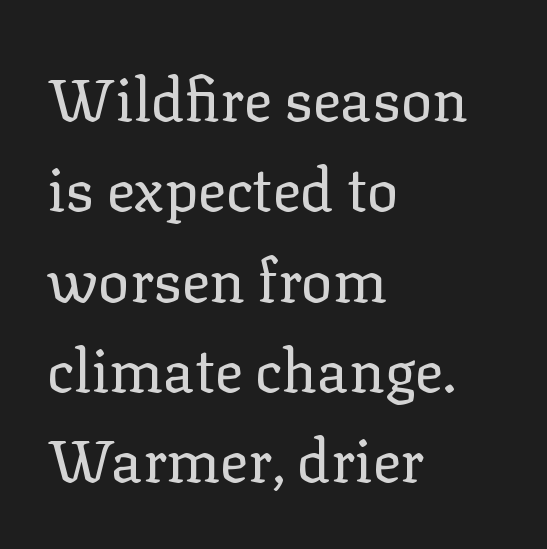
{"serif": "yes", "italic": "no", "bold": "no", "weight": "regular", "width": "normal", "stroke_contrast": "low", "x_height": "medium", "monospaced": "no", "underline": "no", "align": "left", "line_spacing": "normal", "line_spacing_ratio": 1.53, "letter_spacing": "normal", "letter_spacing_em": 0.0, "glyph_px": 59}
